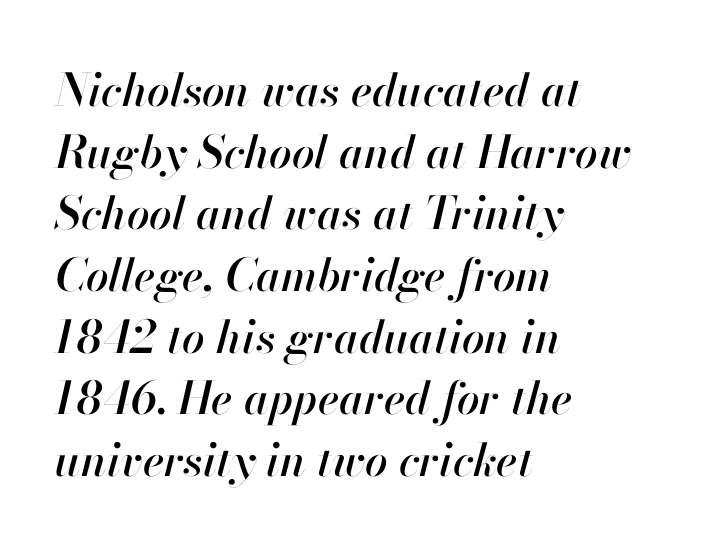
{"italic": "yes", "lean": "right", "slant_degrees": 13, "width": "normal", "stroke_contrast": "high", "x_height": "small", "monospaced": "no", "underline": "no", "align": "left", "line_spacing": "normal", "line_spacing_ratio": 1.37, "letter_spacing": "normal", "letter_spacing_em": 0.0, "glyph_px": 45}
